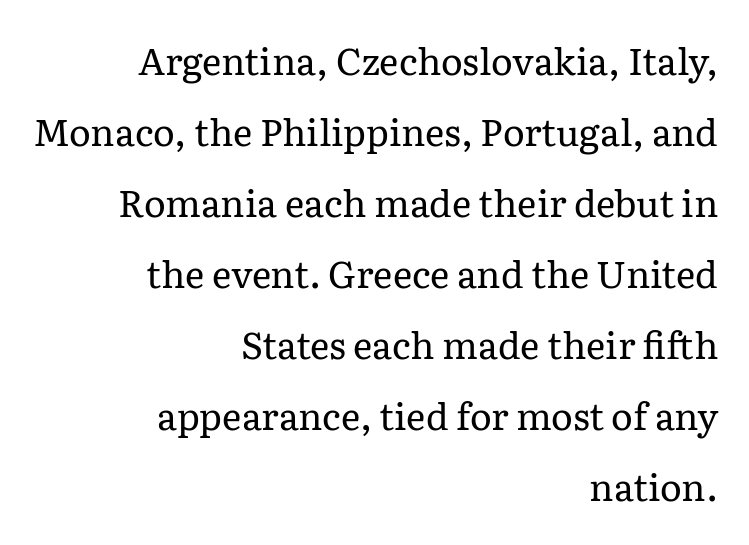
The image shows 37 px regular-weight serif type, upright; set right-aligned, loose line spacing (1.92x), normal letter spacing, not underlined; low stroke contrast and a medium x-height.
